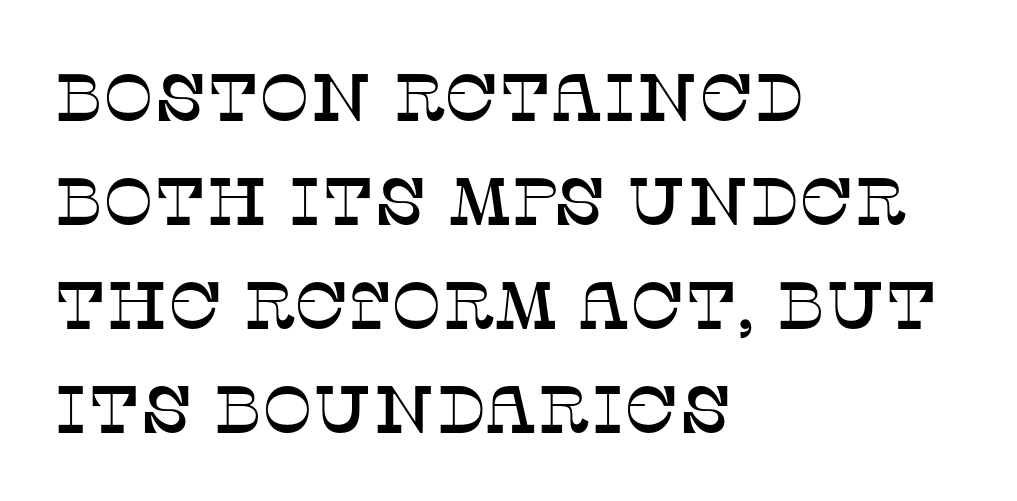
Q: Is the text italic (slanted)? A: No, it is upright.
Q: Is the typeface a serif or a sans-serif typeface? A: Serif.
Q: Is the text underlined? A: No.
Q: How is the paragraph aligned? A: Left-aligned.
Q: Is the spacing between letters normal or unusually wide? A: Normal.
Q: Is the spacing between lines tight, normal or loose? A: Normal.
Q: Width (condensed, normal, or wide)? A: Normal.
Q: Stroke contrast? A: Low.
Q: x-height? A: Large.
Q: Monospaced? A: No.
